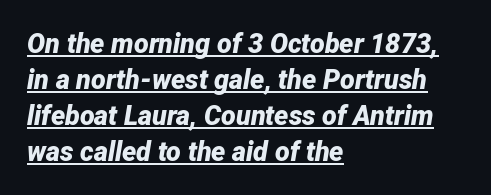
{"italic": "yes", "lean": "right", "slant_degrees": 12, "bold": "yes", "underline": "yes", "align": "left", "line_spacing": "normal", "line_spacing_ratio": 1.33, "letter_spacing": "normal", "letter_spacing_em": 0.0, "glyph_px": 27}
